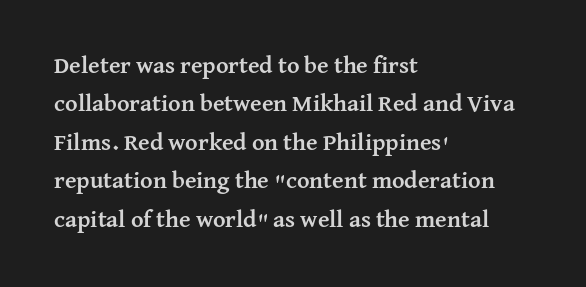
Q: Is the text bold? A: Yes.
Q: Is the text italic (slanted)? A: No, it is upright.
Q: Is the text underlined? A: No.
Q: How is the paragraph aligned? A: Left-aligned.
Q: Is the spacing between letters normal or unusually wide? A: Normal.
Q: Is the spacing between lines tight, normal or loose? A: Normal.
